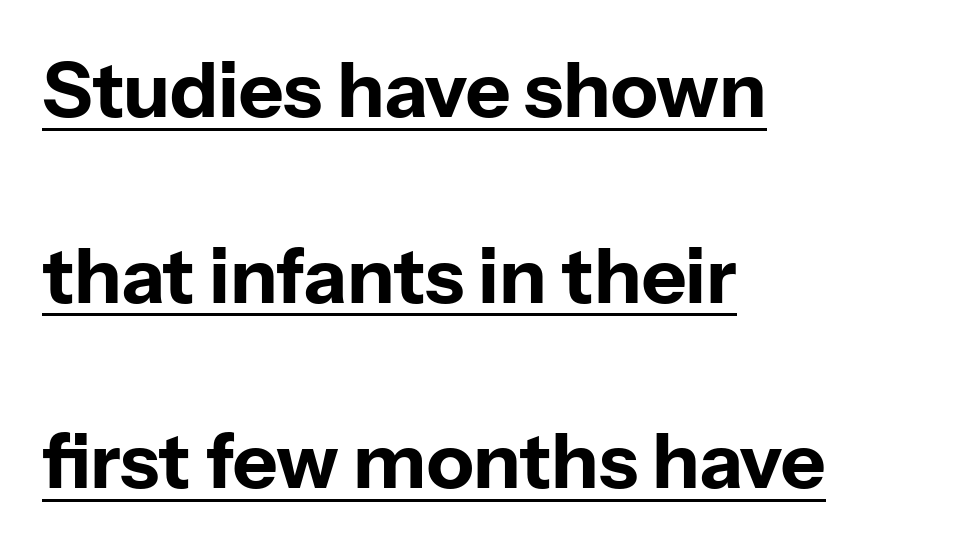
The image shows 77 px bold sans-serif type, upright; set left-aligned, loose line spacing (2.41x), normal letter spacing, underlined; low stroke contrast and a medium x-height.
